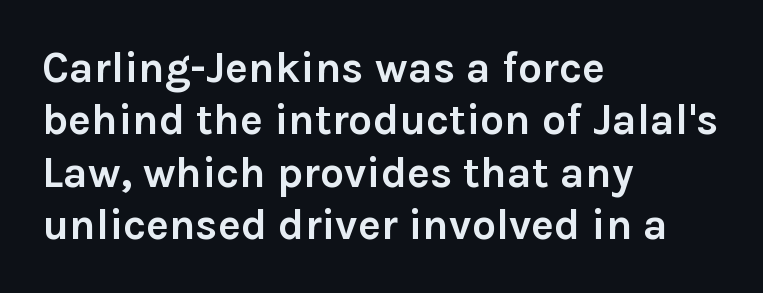
The image shows 43 px semibold sans-serif type, upright; set left-aligned, line spacing 1.22x, normal letter spacing, not underlined; low stroke contrast and a medium x-height.
